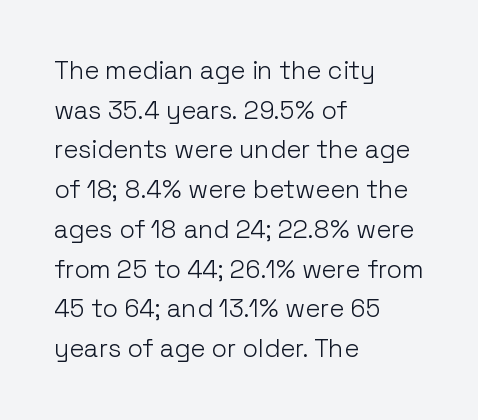
{"italic": "no", "bold": "no", "underline": "no", "align": "left", "line_spacing": "normal", "line_spacing_ratio": 1.59, "letter_spacing": "normal", "letter_spacing_em": 0.0, "glyph_px": 25}
